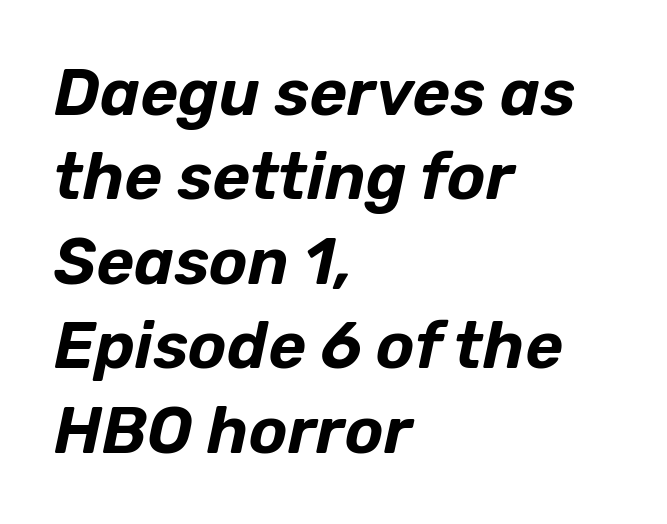
Q: Is the text italic (slanted)? A: Yes, it leans right by about 12 degrees.
Q: Is the text underlined? A: No.
Q: How is the paragraph aligned? A: Left-aligned.
Q: Is the spacing between letters normal or unusually wide? A: Normal.
Q: Is the spacing between lines tight, normal or loose? A: Normal.
Q: Width (condensed, normal, or wide)? A: Normal.
Q: Stroke contrast? A: Low.
Q: x-height? A: Medium.
Q: Monospaced? A: No.
